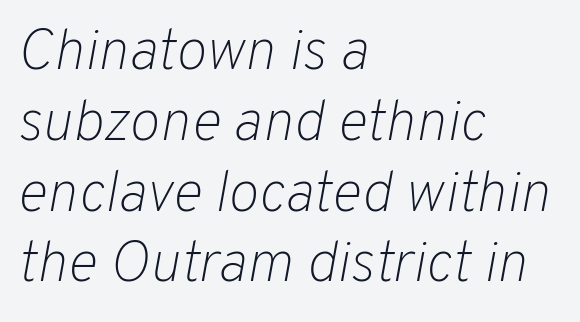
This sample has the flowing, uneven cadence of proportional lettering. Unmarked baselines from the first word to the last. In CSS terms this would be text-align: left. This reads as an unemphasized weight, regular at the heaviest. Nothing unusual about the tracking: characters are spaced as the font intends.
